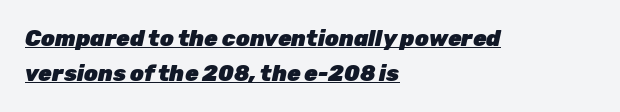
The image shows 22 px bold type, italic (leaning right); set left-aligned, normal line spacing (1.59x), normal letter spacing, underlined.
